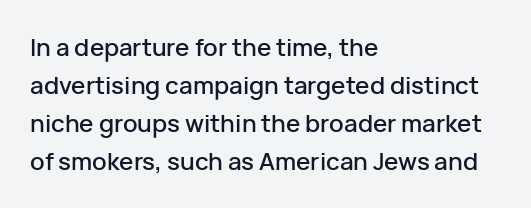
Q: Is the text italic (slanted)? A: No, it is upright.
Q: Is the text underlined? A: No.
Q: How is the paragraph aligned? A: Left-aligned.
Q: Is the spacing between letters normal or unusually wide? A: Normal.
Q: Is the spacing between lines tight, normal or loose? A: Normal.
